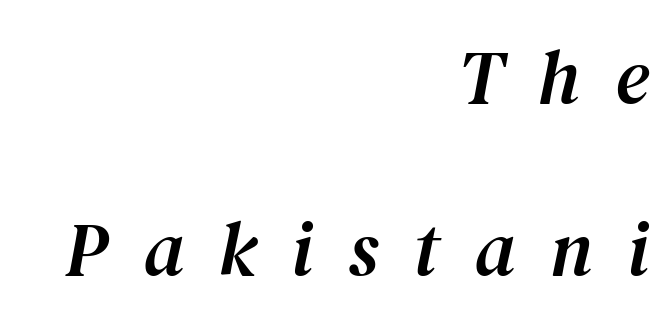
Q: Is the text italic (slanted)? A: Yes, it leans right by about 12 degrees.
Q: Is the typeface a serif or a sans-serif typeface? A: Serif.
Q: Is the text underlined? A: No.
Q: How is the paragraph aligned? A: Right-aligned.
Q: Is the spacing between letters normal or unusually wide? A: Unusually wide.
Q: Is the spacing between lines tight, normal or loose? A: Loose.
Q: Width (condensed, normal, or wide)? A: Normal.
Q: Stroke contrast? A: Medium.
Q: x-height? A: Medium.
Q: Monospaced? A: No.
